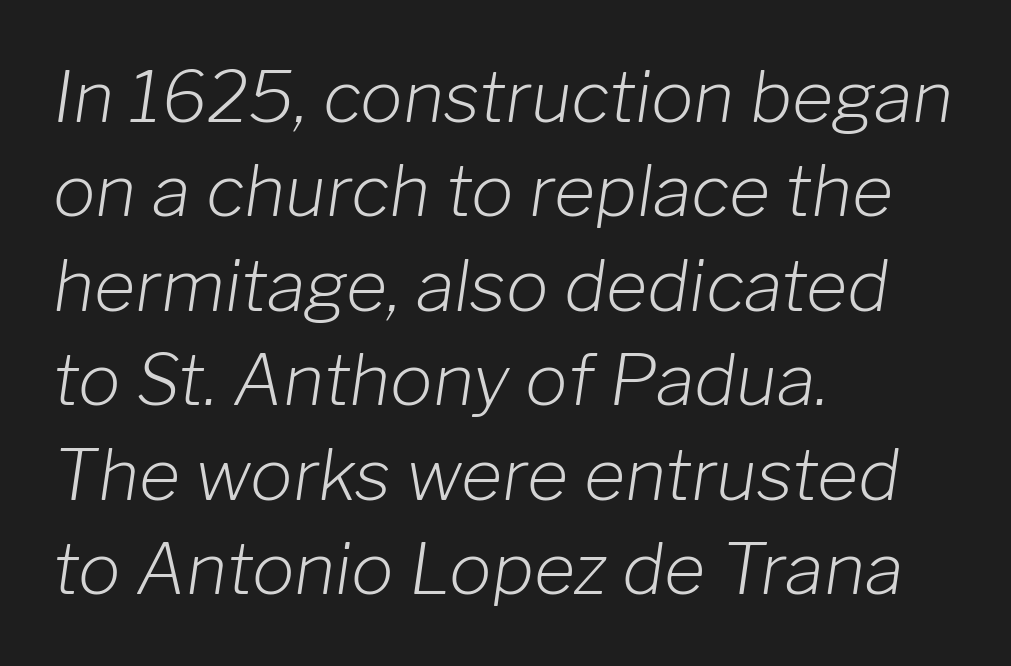
The image shows 71 px light type, italic (leaning right); set left-aligned, normal line spacing (1.33x), normal letter spacing, not underlined; low stroke contrast and a medium x-height.
